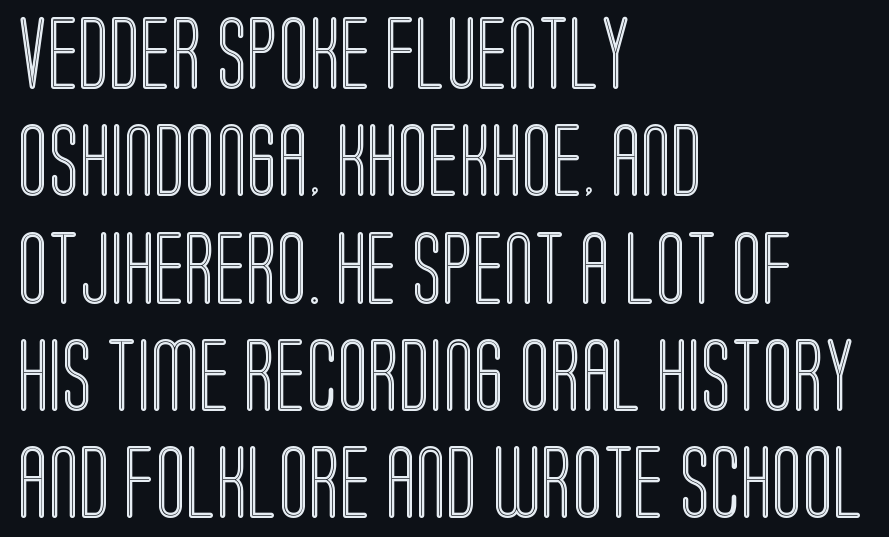
The image shows 72 px condensed type, upright; set left-aligned, normal line spacing (1.49x), normal letter spacing, not underlined; a large x-height.
